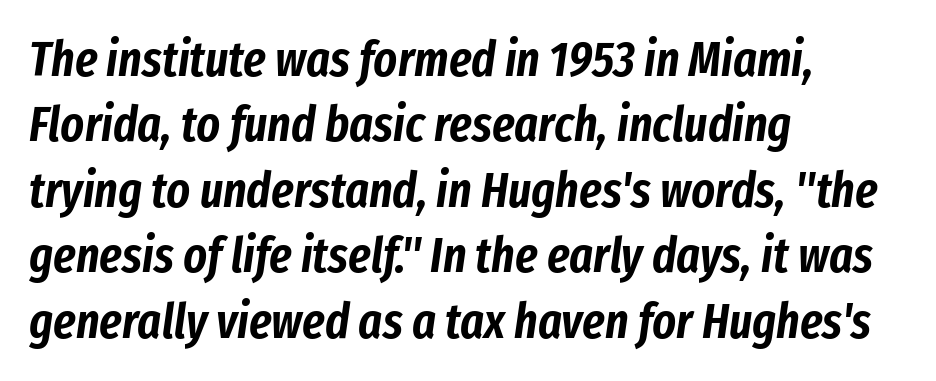
{"italic": "yes", "lean": "right", "slant_degrees": 8, "width": "condensed", "stroke_contrast": "low", "x_height": "medium", "monospaced": "no", "underline": "no", "align": "left", "line_spacing": "normal", "line_spacing_ratio": 1.31, "letter_spacing": "normal", "letter_spacing_em": 0.0, "glyph_px": 50}
